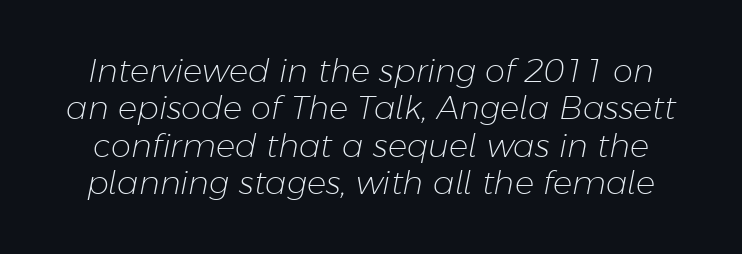
Is this a fixed-width face? No — the glyphs have proportional, varying widths. Does extra space separate the letters? No, they use regular spacing. Check under the words: just untouched page. Think standard paragraph weight, or any step lighter than that. An italicized treatment has been applied to the whole sample.
